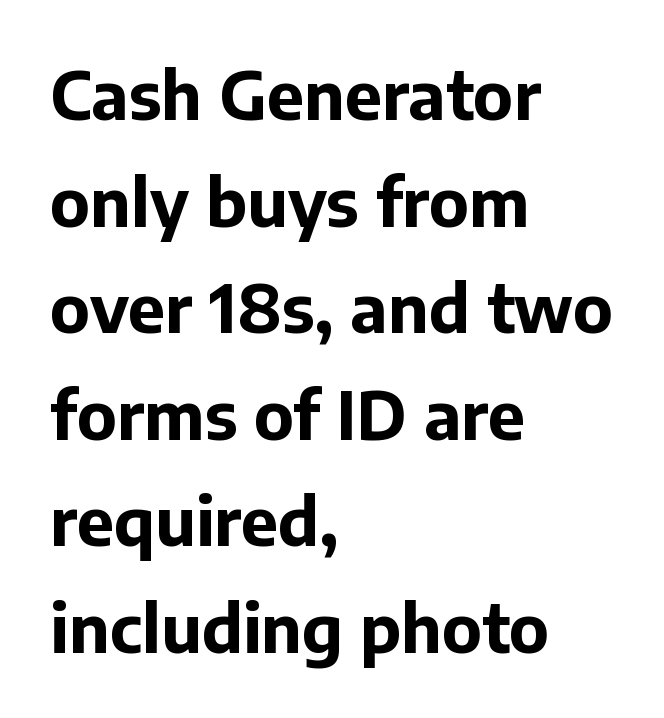
Do the characters align in a grid? No, the font is proportional. The face used here has the dense, thick strokes of a bold. The passage shown stacks its lines at a standard gap. This sample uses an upright cut, with every glyph sitting square on the baseline. Teacher's note: observe the even left margin — that is flush-left alignment.
